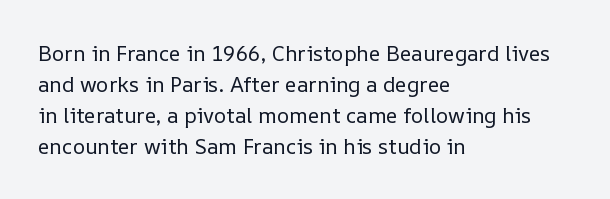
Q: Is the text bold? A: No.
Q: Is the text italic (slanted)? A: No, it is upright.
Q: Is the text underlined? A: No.
Q: How is the paragraph aligned? A: Left-aligned.
Q: Is the spacing between letters normal or unusually wide? A: Normal.
Q: Is the spacing between lines tight, normal or loose? A: Normal.
